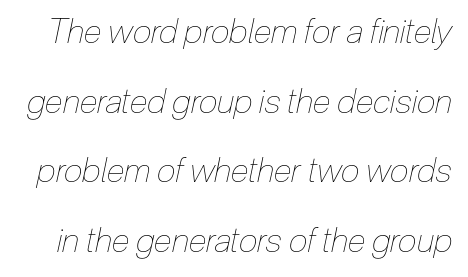
{"italic": "yes", "lean": "right", "slant_degrees": 12, "bold": "no", "weight": "thin", "width": "condensed", "stroke_contrast": "low", "x_height": "medium", "monospaced": "no", "underline": "no", "line_spacing": "loose", "line_spacing_ratio": 2.05, "letter_spacing": "normal", "letter_spacing_em": 0.0, "glyph_px": 34}
